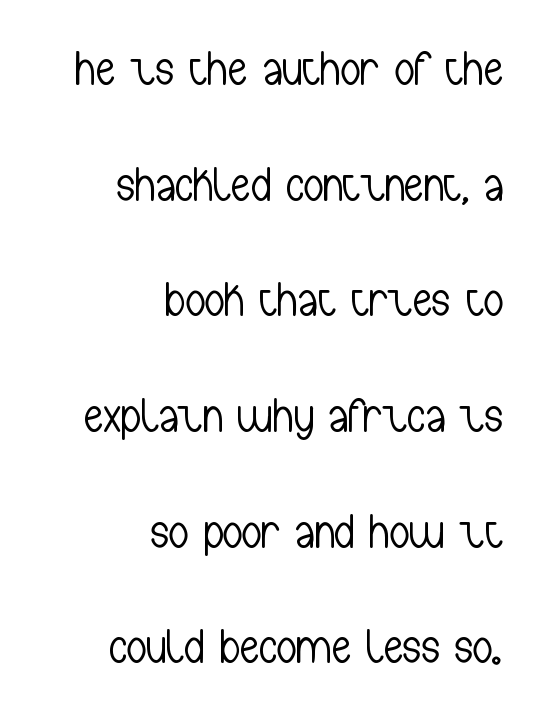
The glyphs in this specimen are sans serif. Summary of vertical rhythm: relaxed, with wide interline spacing. Every character sits straight up, as roman type does. Is this a fixed-width face? No — the glyphs have proportional, varying widths. What stands out about the letter spacing? Nothing — it is the standard amount. Each row of text sits above clean, open space.
